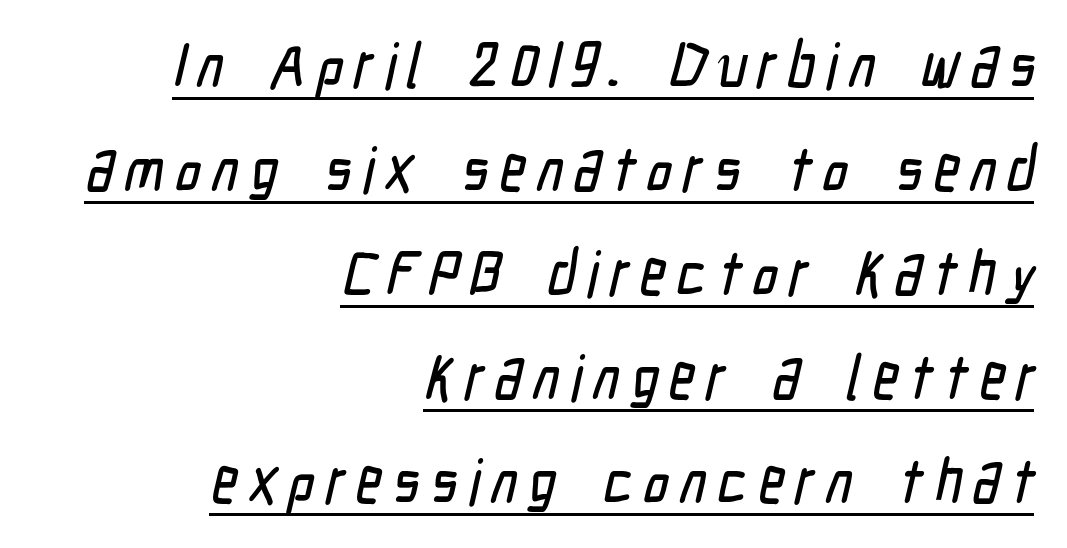
Observe the absence of serifs on each vertical stroke in this sample. The typesetter has applied underlining to the passage shown. The rows are spaced the way most documents space them. Looks like regular typesetting: each glyph gets only the width it needs. Each line ends at the same right margin while the left side varies.
